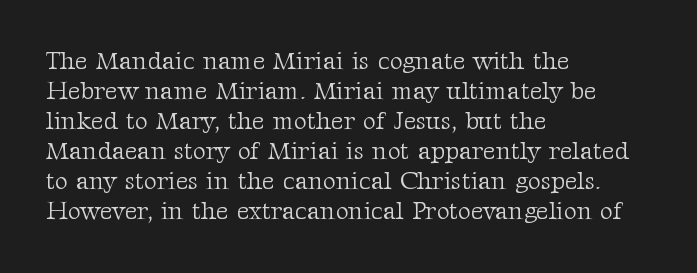
Stem width sits at or under what a default text font uses. Rendered with straight, roman letterforms. In CSS terms this would be text-align: left. Is the letter spacing exaggerated? No — it looks like the ordinary default.
